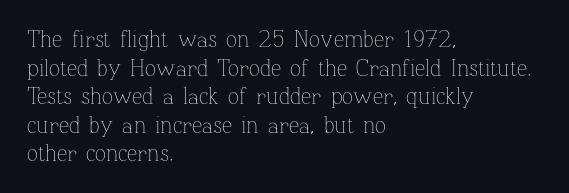
The image shows 23 px text type, upright; set left-aligned, line spacing 1.24x, normal letter spacing, not underlined.
